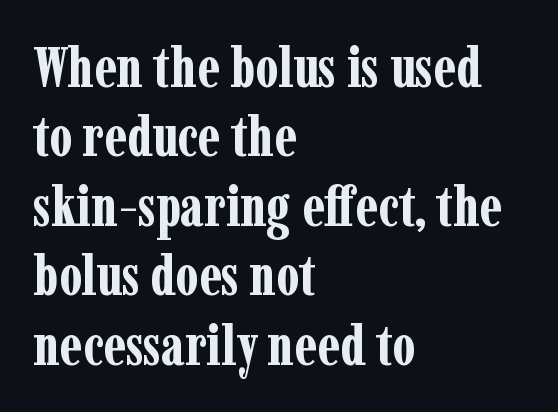
{"serif": "yes", "italic": "no", "bold": "yes", "weight": "bold", "width": "condensed", "stroke_contrast": "low", "x_height": "medium", "monospaced": "no", "underline": "no", "align": "left", "line_spacing_ratio": 1.24, "letter_spacing": "normal", "letter_spacing_em": 0.0, "glyph_px": 56}
